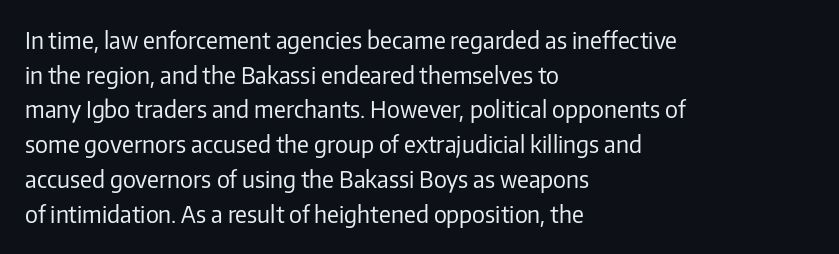
The image shows 23 px text type, upright; set left-aligned, normal line spacing (1.51x), normal letter spacing, not underlined.
